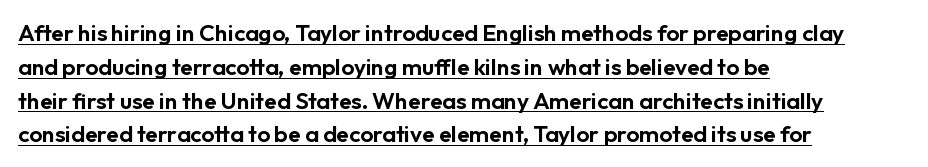
{"italic": "no", "underline": "yes", "align": "left", "line_spacing": "normal", "line_spacing_ratio": 1.47, "letter_spacing": "normal", "letter_spacing_em": 0.0, "glyph_px": 23}
